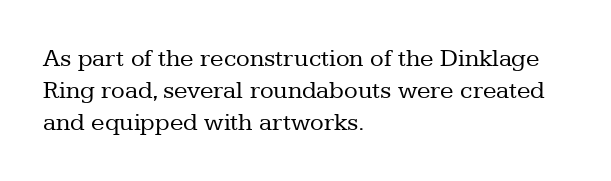
Glance below the letters and you will spot only blank space. The weight tops out at a normal text grade. Teacher's note: observe the even left margin — that is flush-left alignment. Interline gaps are of average width in this sample. In terms of posture, this sample is upright.
